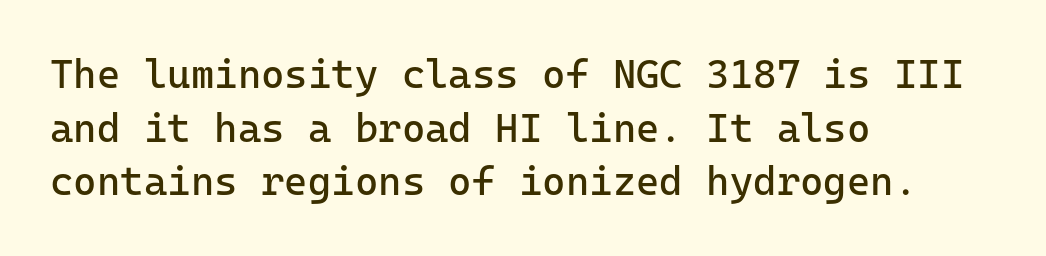
Q: Is the text bold? A: No.
Q: Is the text italic (slanted)? A: No, it is upright.
Q: Is the typeface a serif or a sans-serif typeface? A: Sans-serif.
Q: Is the text underlined? A: No.
Q: How is the paragraph aligned? A: Left-aligned.
Q: Is the spacing between letters normal or unusually wide? A: Normal.
Q: Is the spacing between lines tight, normal or loose? A: Normal.
Q: Width (condensed, normal, or wide)? A: Normal.
Q: Stroke contrast? A: Low.
Q: x-height? A: Medium.
Q: Monospaced? A: Yes.
